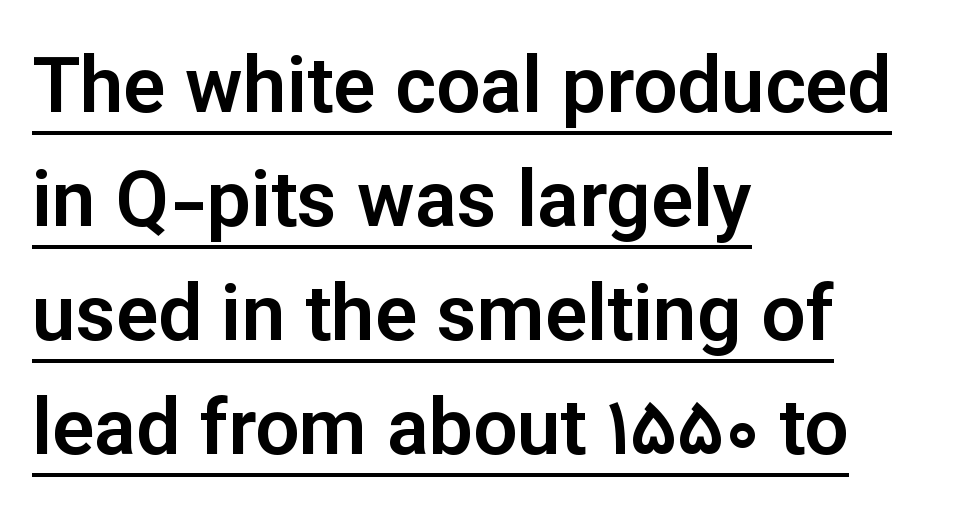
The image shows 78 px sans-serif type, upright; set left-aligned, normal line spacing (1.46x), normal letter spacing, underlined; low stroke contrast and a medium x-height.
